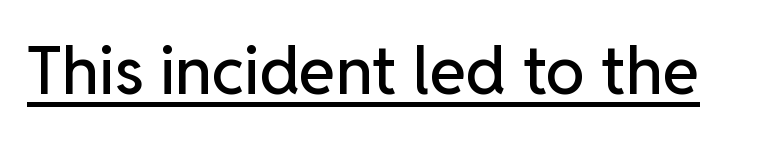
{"serif": "no", "italic": "no", "width": "normal", "stroke_contrast": "low", "x_height": "medium", "monospaced": "no", "underline": "yes", "letter_spacing": "normal", "letter_spacing_em": 0.0, "glyph_px": 66}
